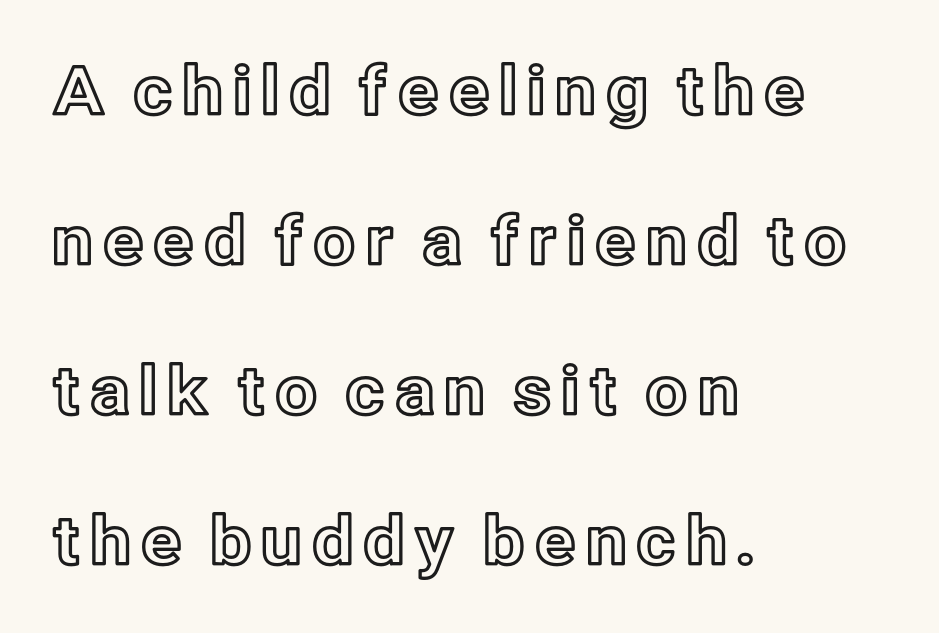
Q: Is the text italic (slanted)? A: No, it is upright.
Q: Is the text underlined? A: No.
Q: How is the paragraph aligned? A: Left-aligned.
Q: Is the spacing between lines tight, normal or loose? A: Loose.
Q: Width (condensed, normal, or wide)? A: Normal.
Q: x-height? A: Medium.
Q: Monospaced? A: No.
